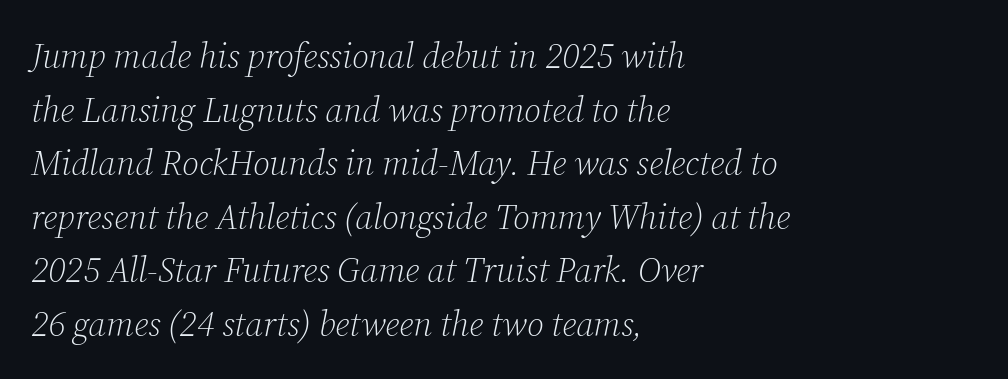
The paragraph shown leans on its left margin. The words here are not underlined. Italic: yes, the glyphs are oblique. Interline gaps are of average width in this sample. Weight class: somewhere from thin through regular. Each letter keeps its own natural width here, so spacing adapts to shape.
